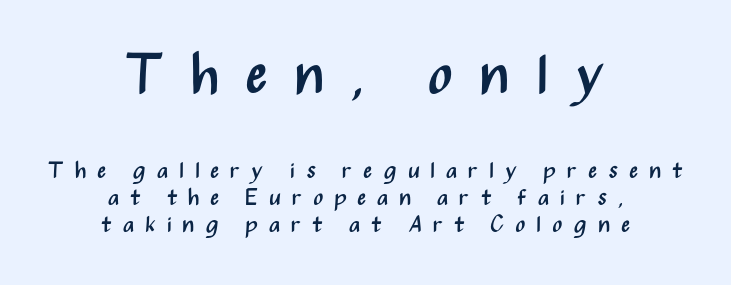
A typesetter would call this heavily tracked-out type. Note the varied advance widths — an 'i' is clearly narrower than an 'm'. It's the straight-up-and-down kind of type. This is not heavy type; no bold has been used. Descenders are the only things crossing below the line. These two chunks differ in scale, with the top chunk taking the larger measure.
